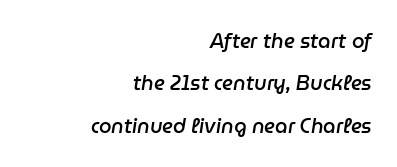
The image shows 20 px text type, italic (leaning right); set right-aligned, loose line spacing (2.12x), normal letter spacing, not underlined.
